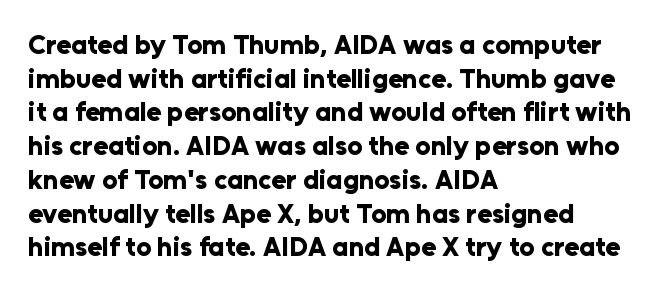
{"italic": "no", "bold": "yes", "underline": "no", "align": "left", "line_spacing": "normal", "line_spacing_ratio": 1.25, "letter_spacing": "normal", "letter_spacing_em": 0.0, "glyph_px": 27}
